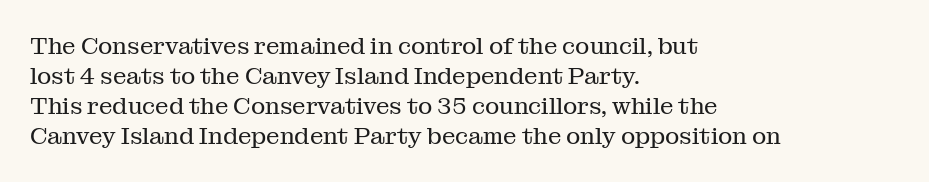
Q: Is the text bold? A: No.
Q: Is the text italic (slanted)? A: No, it is upright.
Q: Is the text underlined? A: No.
Q: How is the paragraph aligned? A: Left-aligned.
Q: Is the spacing between letters normal or unusually wide? A: Normal.
Q: Is the spacing between lines tight, normal or loose? A: Normal.
